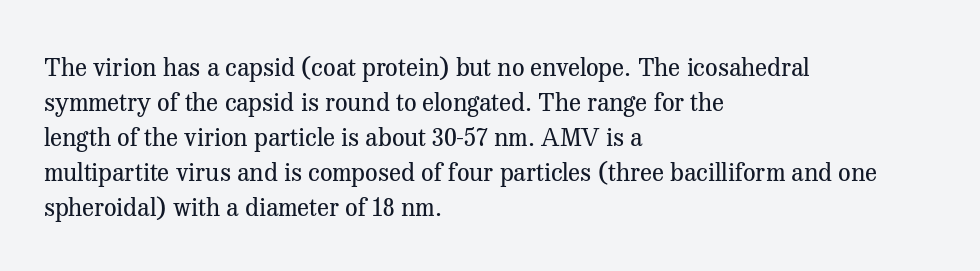
{"italic": "no", "bold": "no", "underline": "no", "align": "left", "line_spacing": "normal", "line_spacing_ratio": 1.4, "letter_spacing": "normal", "letter_spacing_em": 0.0, "glyph_px": 25}
